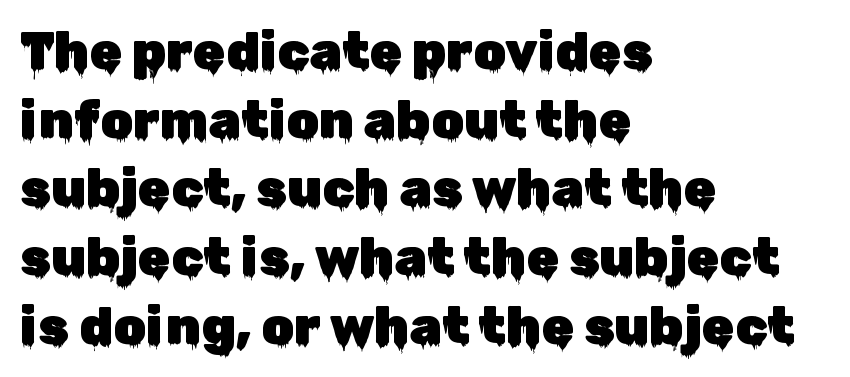
Honestly, there is no underline to notice here at all. Note: no serifs on the glyphs. Notice how the stems are strictly vertical — no italics here. Does the copy run flush right? No — it runs flush left.
